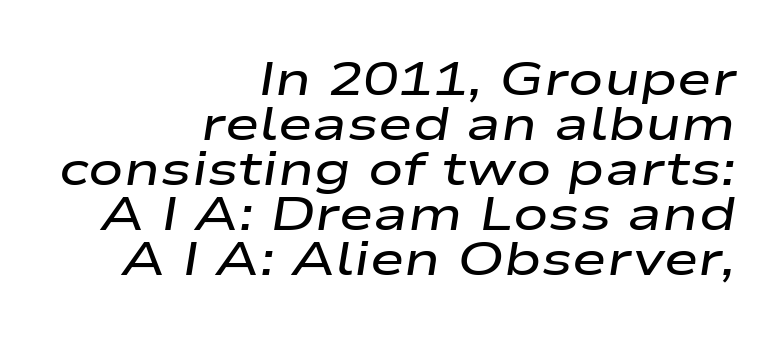
Is this a fixed-width face? No — the glyphs have proportional, varying widths. A typesetter would mark this as italic. Check the space under the baseline: it is left empty. In terms of leading, this rendering errs on the cramped side. Default kerning and tracking; the words read as compact shapes.
